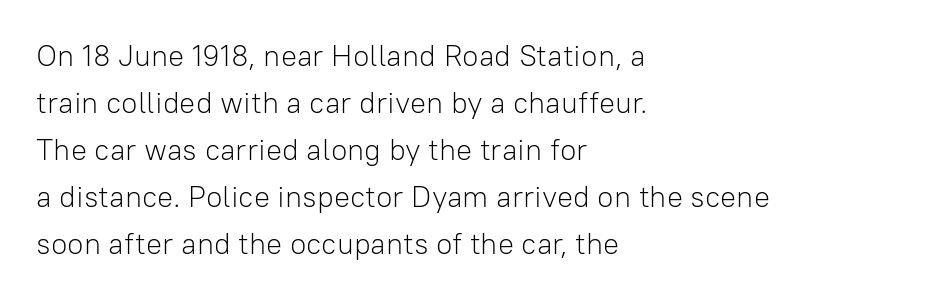
A roman cut, with each character standing at attention. Here the designer chose a conventional face with non-uniform glyph widths. Plain, unruled lines of type. The block of text has a typical density, with ordinary space between rows. The face used here is a sans, in the tradition of grotesques and geometrics. Line starts are locked; line ends wander.
